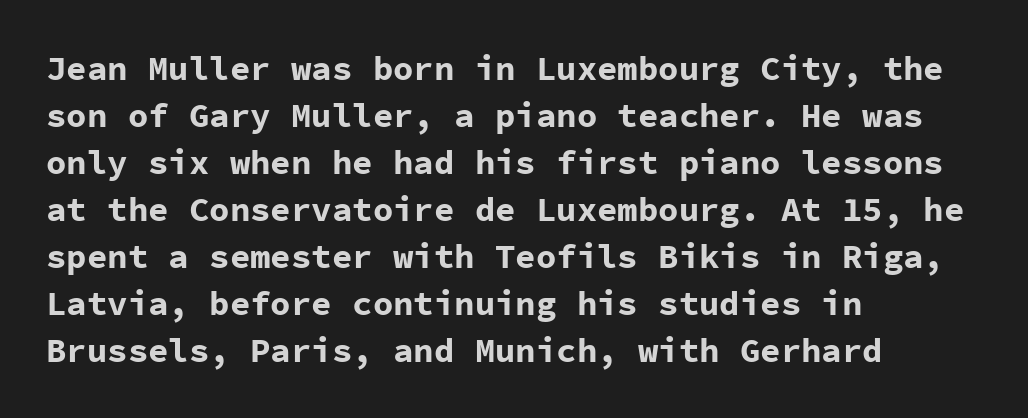
Short and long lines alike share a common starting point at left. Each letter, wide or thin by design, is forced into the same width here. Strokes here are thick enough to call this a true bold. Every stem runs plumb, perpendicular to the baseline. The tracking reads as untouched default to a designer's eye.
